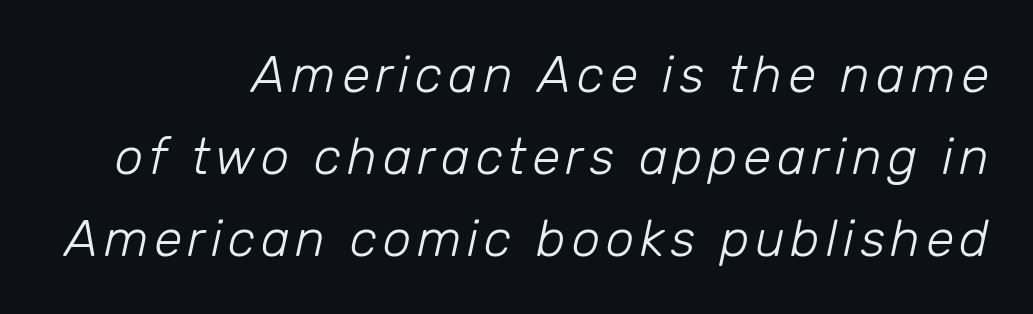
Leading: standard. A bare baseline throughout the passage. Casual observation: everything's shoved over to the right. Emphasis-style slanted type is in use. Here the designer chose a conventional face with non-uniform glyph widths. No heavy texture on the line: the type isn't bold.
